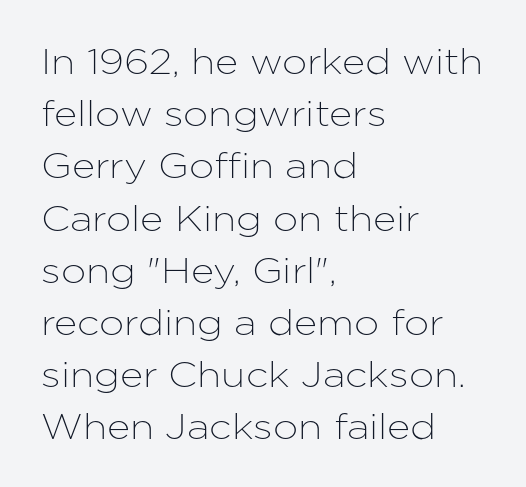
Q: Is the text italic (slanted)? A: No, it is upright.
Q: Is the typeface a serif or a sans-serif typeface? A: Sans-serif.
Q: Is the text underlined? A: No.
Q: How is the paragraph aligned? A: Left-aligned.
Q: Is the spacing between letters normal or unusually wide? A: Normal.
Q: Is the spacing between lines tight, normal or loose? A: Normal.
Q: Width (condensed, normal, or wide)? A: Normal.
Q: Stroke contrast? A: Low.
Q: x-height? A: Medium.
Q: Monospaced? A: No.
